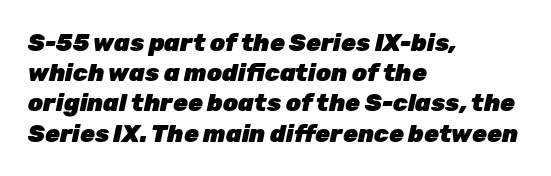
The image shows 24 px bold type, italic (leaning right); set left-aligned, normal line spacing (1.26x), normal letter spacing, not underlined.
